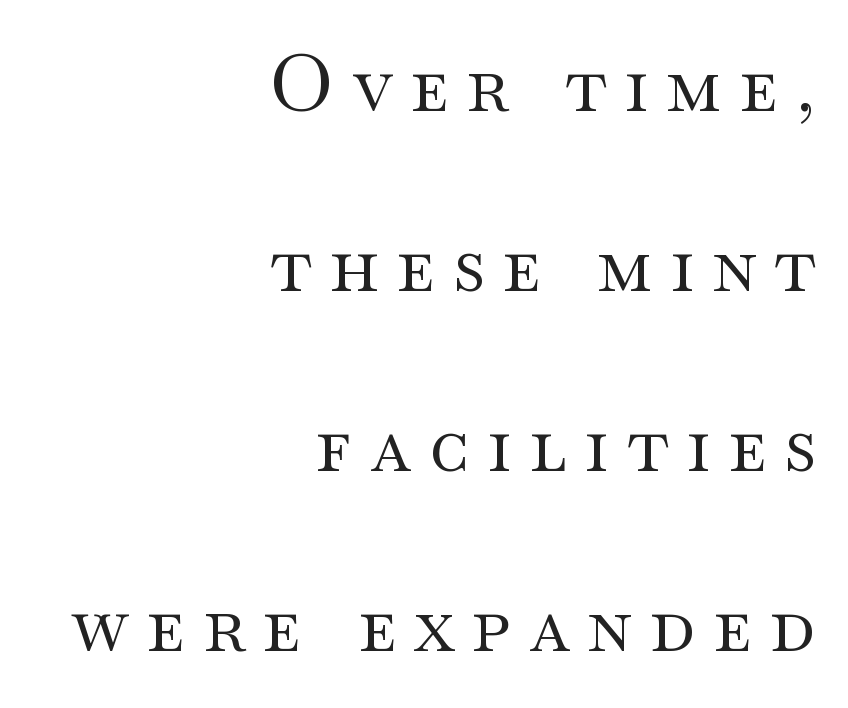
Q: Is the text bold? A: No.
Q: Is the text italic (slanted)? A: No, it is upright.
Q: Is the typeface a serif or a sans-serif typeface? A: Serif.
Q: Is the text underlined? A: No.
Q: How is the paragraph aligned? A: Right-aligned.
Q: Is the spacing between letters normal or unusually wide? A: Unusually wide.
Q: Is the spacing between lines tight, normal or loose? A: Loose.
Q: Width (condensed, normal, or wide)? A: Wide.
Q: Stroke contrast? A: Medium.
Q: x-height? A: Small.
Q: Monospaced? A: No.
